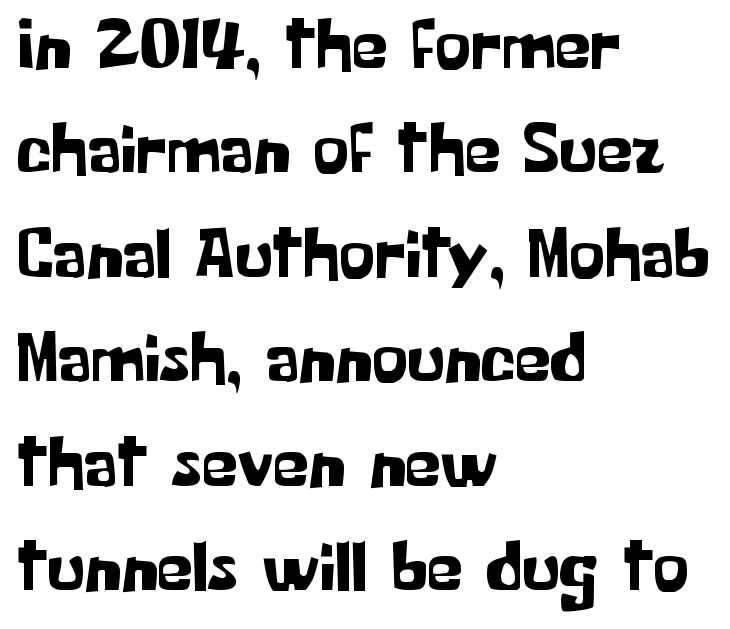
The image shows 72 px sans-serif type, upright; set left-aligned, normal line spacing (1.45x), normal letter spacing, not underlined; low stroke contrast and a medium x-height.
